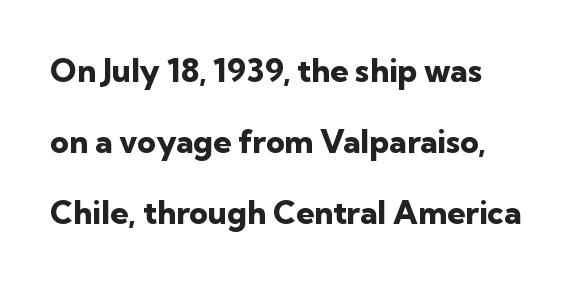
Q: Is the text bold? A: Yes.
Q: Is the text italic (slanted)? A: No, it is upright.
Q: Is the typeface a serif or a sans-serif typeface? A: Sans-serif.
Q: Is the text underlined? A: No.
Q: Is the spacing between letters normal or unusually wide? A: Normal.
Q: Is the spacing between lines tight, normal or loose? A: Loose.
Q: Width (condensed, normal, or wide)? A: Normal.
Q: Stroke contrast? A: Low.
Q: x-height? A: Medium.
Q: Monospaced? A: No.
